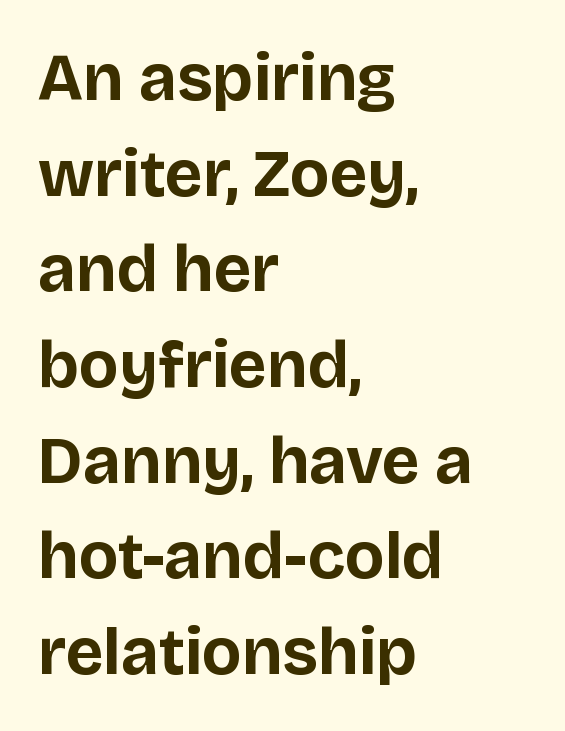
{"serif": "no", "italic": "no", "bold": "yes", "weight": "bold", "width": "normal", "stroke_contrast": "low", "x_height": "large", "monospaced": "no", "underline": "no", "align": "left", "line_spacing": "normal", "line_spacing_ratio": 1.45, "letter_spacing": "normal", "letter_spacing_em": 0.0, "glyph_px": 66}
